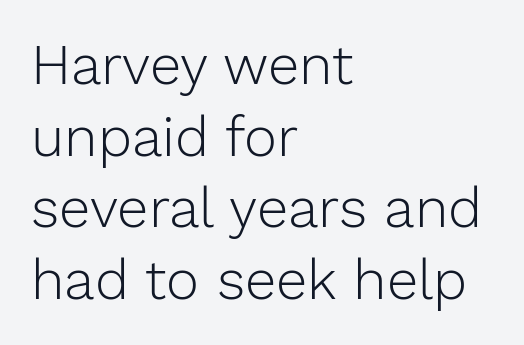
{"serif": "no", "italic": "no", "bold": "no", "weight": "light", "width": "normal", "stroke_contrast": "low", "x_height": "medium", "monospaced": "no", "underline": "no", "align": "left", "line_spacing": "normal", "line_spacing_ratio": 1.28, "letter_spacing": "normal", "letter_spacing_em": 0.0, "glyph_px": 56}
